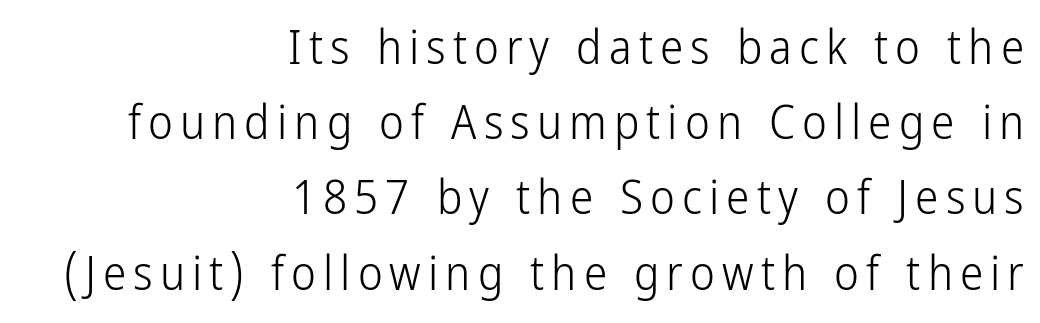
{"serif": "no", "italic": "no", "bold": "no", "weight": "light", "width": "condensed", "stroke_contrast": "low", "x_height": "medium", "monospaced": "no", "underline": "no", "align": "right", "line_spacing": "normal", "line_spacing_ratio": 1.6, "glyph_px": 47}
